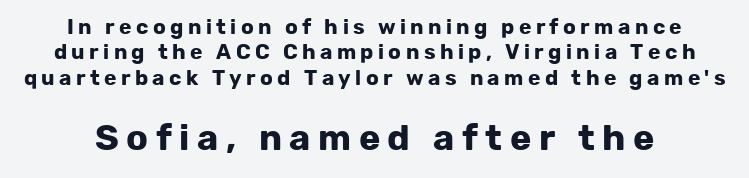
Q: Is the text bold? A: Yes.
Q: Is the text italic (slanted)? A: No, it is upright.
Q: Is the typeface a serif or a sans-serif typeface? A: Sans-serif.
Q: Is the text underlined? A: No.
Q: Is the spacing between letters normal or unusually wide? A: Unusually wide.
Q: Which block of text is set in a larger size, the first (top) or the second (bottom)? A: The second (bottom) one.
Q: Width (condensed, normal, or wide)? A: Normal.
Q: Stroke contrast? A: Low.
Q: x-height? A: Medium.
Q: Monospaced? A: No.
